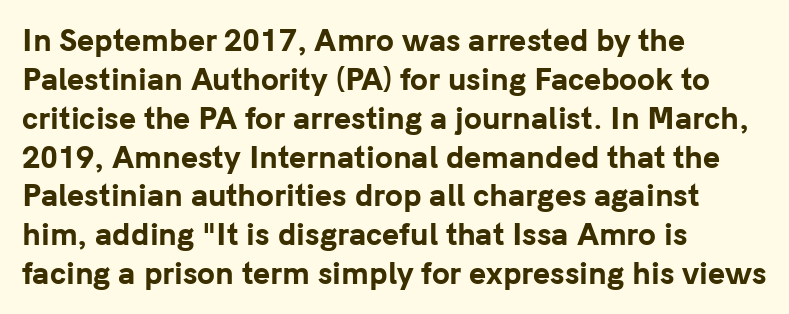
The designer left line spacing at the default. Letters rest on an invisible, unmarked baseline. The compositor pushed each line to the left boundary. The type sits square on the baseline with zero lean. No feet cap the strokes, marking this as sans-serif type.
